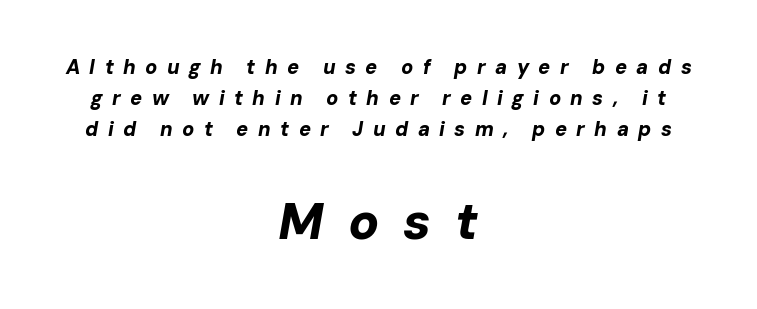
The image shows 51 px bold type, italic (leaning right); set centered, normal line spacing (1.55x), unusually wide letter spacing (+0.47 em), not underlined; the second (bottom) block is 2.55x larger; low stroke contrast and a medium x-height.
